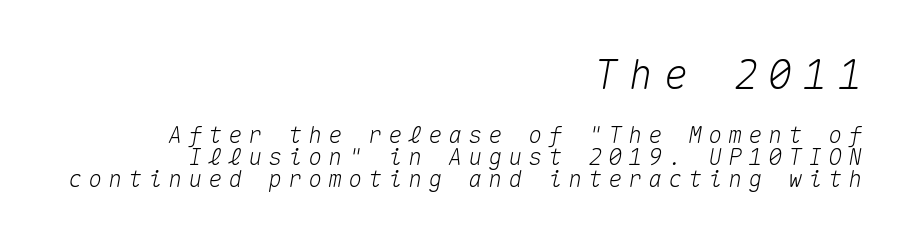
Q: Is the text italic (slanted)? A: Yes, it leans right by about 10 degrees.
Q: Is the text underlined? A: No.
Q: How is the paragraph aligned? A: Right-aligned.
Q: Is the spacing between letters normal or unusually wide? A: Unusually wide.
Q: Is the spacing between lines tight, normal or loose? A: Tight.
Q: Which block of text is set in a larger size, the first (top) or the second (bottom)? A: The first (top) one.
Q: Width (condensed, normal, or wide)? A: Normal.
Q: Stroke contrast? A: Medium.
Q: x-height? A: Medium.
Q: Monospaced? A: Yes.
